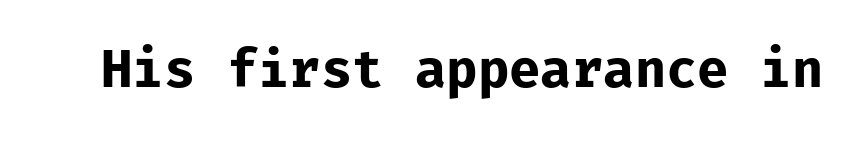
Thick stems and heavy bowls — unmistakably bold. The type family on display is of the sans-serif kind. Anything drawn beneath the words? Only blank space. Default kerning and tracking; the words read as compact shapes.
